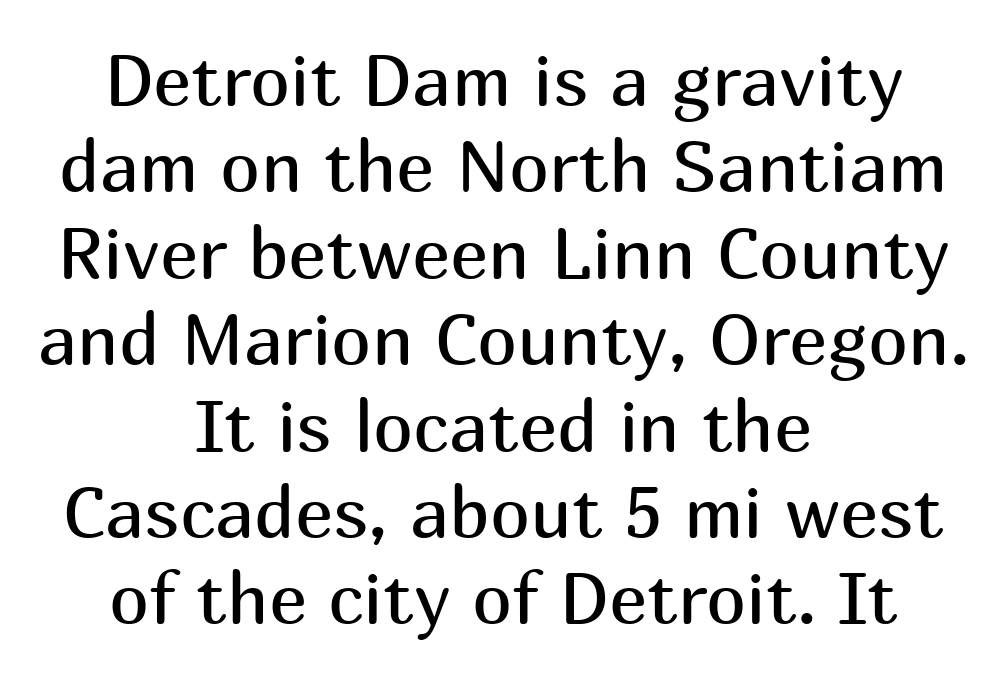
Q: Is the text bold? A: No.
Q: Is the text italic (slanted)? A: No, it is upright.
Q: Is the typeface a serif or a sans-serif typeface? A: Sans-serif.
Q: Is the text underlined? A: No.
Q: How is the paragraph aligned? A: Centered.
Q: Is the spacing between letters normal or unusually wide? A: Normal.
Q: Width (condensed, normal, or wide)? A: Normal.
Q: Stroke contrast? A: Medium.
Q: x-height? A: Medium.
Q: Monospaced? A: No.
